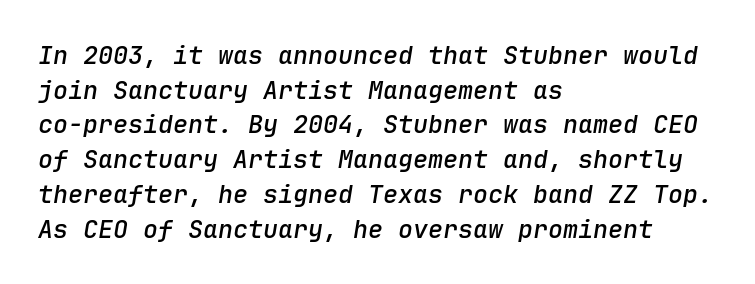
{"italic": "yes", "lean": "right", "slant_degrees": 9, "bold": "semi", "underline": "no", "align": "left", "line_spacing": "normal", "line_spacing_ratio": 1.39, "letter_spacing": "normal", "letter_spacing_em": 0.0, "glyph_px": 25}
